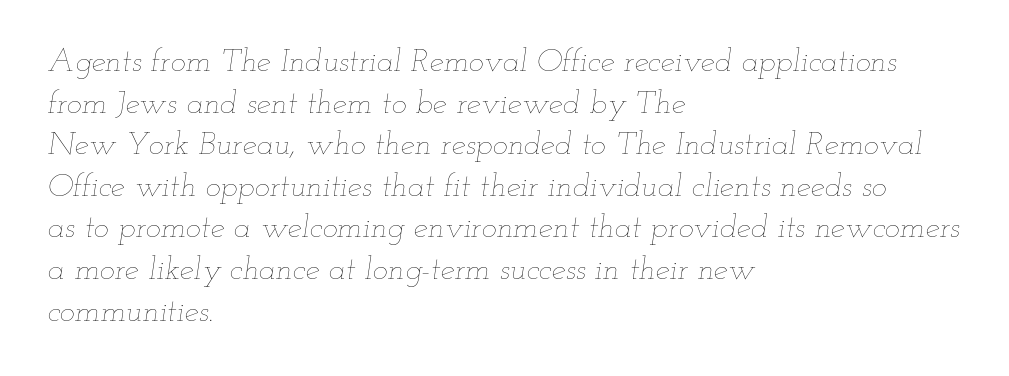
The image shows 32 px thin, wide type, italic (leaning right); set left-aligned, normal line spacing (1.3x), normal letter spacing, not underlined; low stroke contrast and a small x-height.
